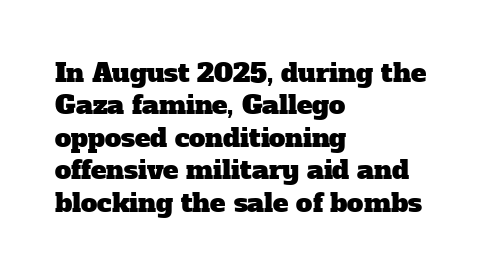
Tracking here is standard; glyphs follow each other at the usual distance. Check the space under the baseline: it is left empty. The lines in this sample share a left origin and differ only in where they stop. Horizontal bands of white between lines are of average thickness.
